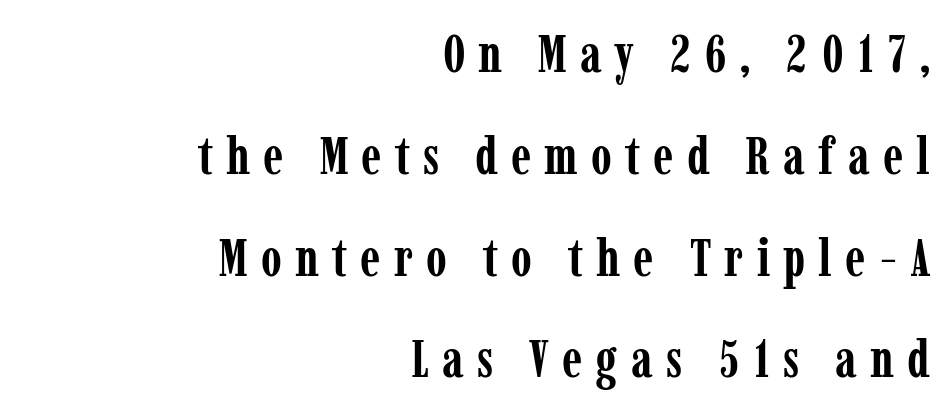
{"serif": "yes", "italic": "no", "bold": "yes", "weight": "semibold", "width": "condensed", "stroke_contrast": "low", "x_height": "medium", "monospaced": "no", "underline": "no", "align": "right", "line_spacing": "loose", "line_spacing_ratio": 1.92, "letter_spacing": "wide", "letter_spacing_em": 0.25, "glyph_px": 53}
